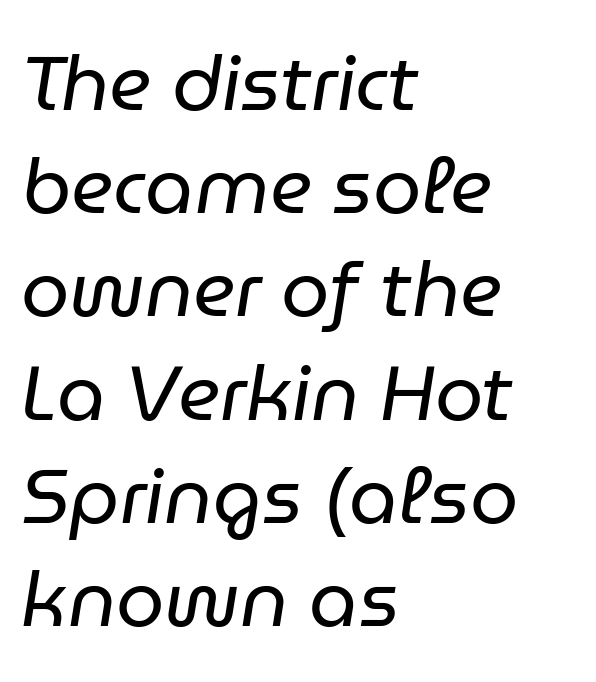
The image shows 77 px regular-weight type, italic (leaning right); set left-aligned, normal line spacing (1.34x), normal letter spacing, not underlined; low stroke contrast and a medium x-height.
